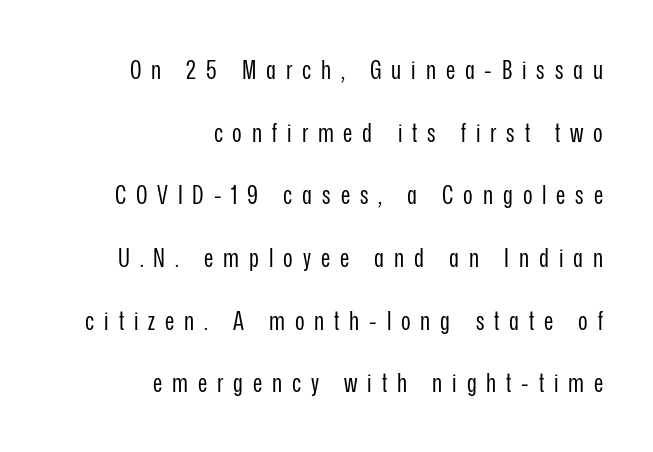
Heaviness? Minimal to ordinary, like unemphasized prose. Descenders hang freely into open space. Quick note: not italic, upright. Baseline-to-baseline distance is far greater than the letter height.
